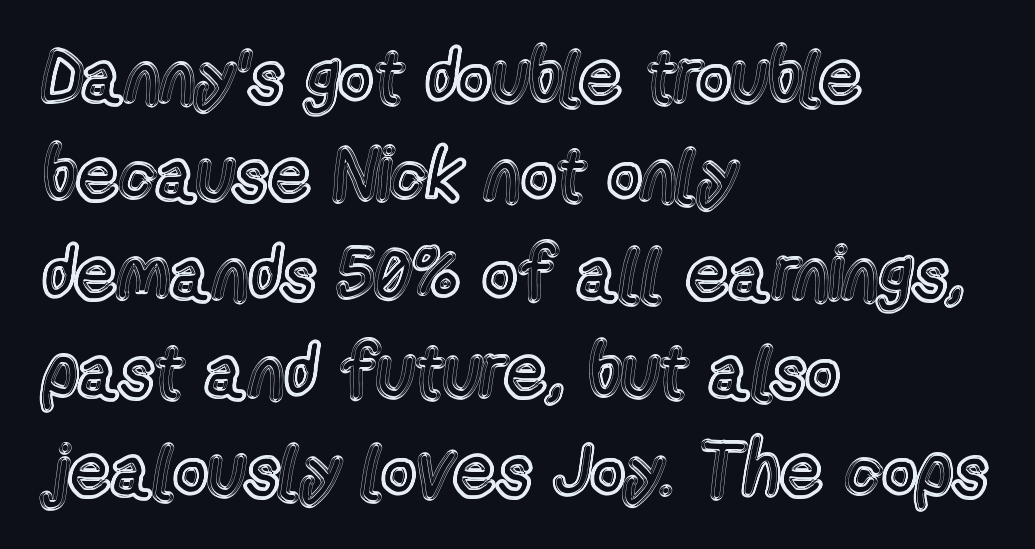
Q: Is the text italic (slanted)? A: Yes.
Q: Is the text underlined? A: No.
Q: How is the paragraph aligned? A: Left-aligned.
Q: Is the spacing between letters normal or unusually wide? A: Normal.
Q: Is the spacing between lines tight, normal or loose? A: Normal.
Q: Width (condensed, normal, or wide)? A: Condensed.
Q: x-height? A: Medium.
Q: Monospaced? A: No.
